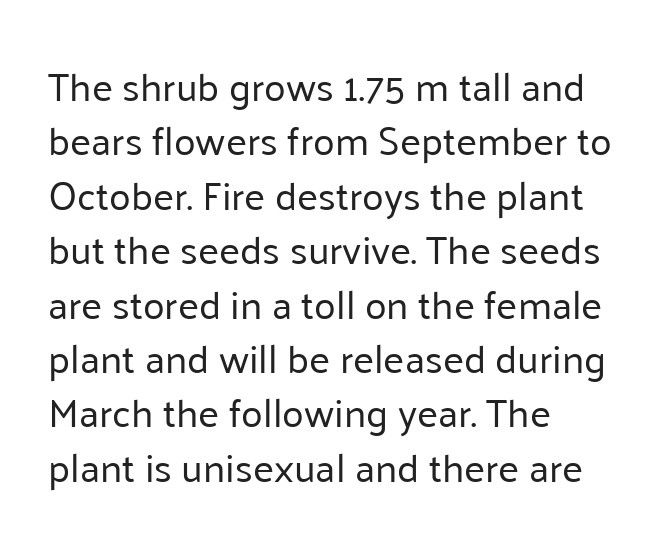
The lines sit at an ordinary, default distance from one another. The setting favours the left margin, as ordinary paragraphs usually do. Upright lettering throughout. Nothing unusual about the tracking: characters are spaced as the font intends. Here the designer chose a conventional face with non-uniform glyph widths.
